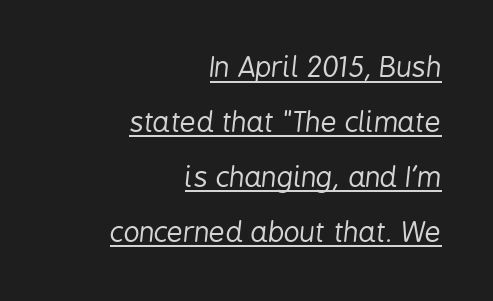
Q: Is the text bold? A: No.
Q: Is the text italic (slanted)? A: Yes, it leans right by about 6 degrees.
Q: Is the text underlined? A: Yes.
Q: How is the paragraph aligned? A: Right-aligned.
Q: Is the spacing between letters normal or unusually wide? A: Normal.
Q: Is the spacing between lines tight, normal or loose? A: Loose.
Q: Width (condensed, normal, or wide)? A: Condensed.
Q: Stroke contrast? A: Low.
Q: x-height? A: Medium.
Q: Monospaced? A: No.
